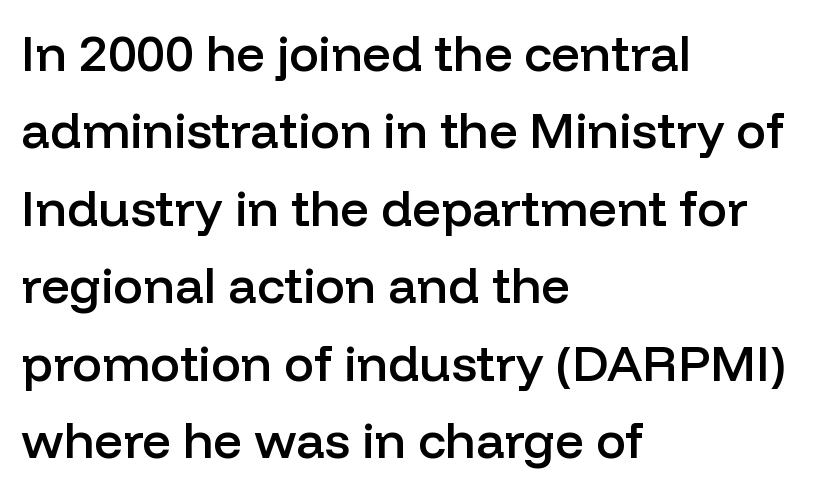
The image shows 50 px semibold sans-serif type, upright; set left-aligned, normal line spacing (1.55x), normal letter spacing, not underlined; low stroke contrast and a medium x-height.
